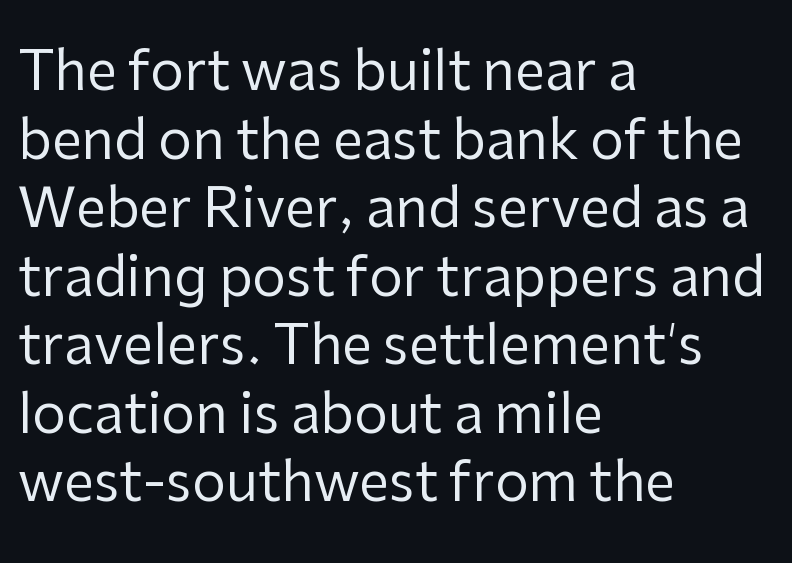
Q: Is the text bold? A: No.
Q: Is the text italic (slanted)? A: No, it is upright.
Q: Is the typeface a serif or a sans-serif typeface? A: Sans-serif.
Q: Is the text underlined? A: No.
Q: How is the paragraph aligned? A: Left-aligned.
Q: Is the spacing between letters normal or unusually wide? A: Normal.
Q: Is the spacing between lines tight, normal or loose? A: Normal.
Q: Width (condensed, normal, or wide)? A: Normal.
Q: Stroke contrast? A: Low.
Q: x-height? A: Medium.
Q: Monospaced? A: No.
